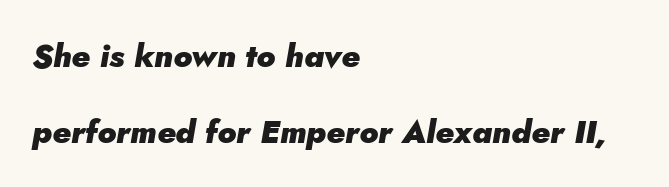
{"italic": "yes", "lean": "right", "slant_degrees": 5, "bold": "yes", "weight": "heavy", "width": "normal", "stroke_contrast": "low", "x_height": "small", "monospaced": "no", "underline": "no", "align": "left", "line_spacing": "loose", "line_spacing_ratio": 2.36, "letter_spacing": "normal", "letter_spacing_em": 0.0, "glyph_px": 32}
